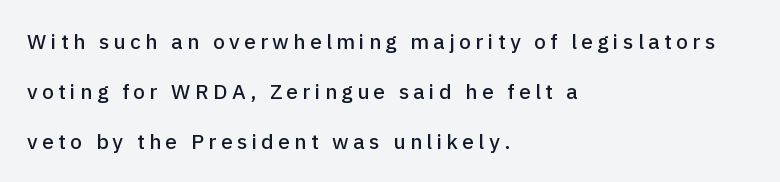
Q: Is the text italic (slanted)? A: No, it is upright.
Q: Is the text underlined? A: No.
Q: How is the paragraph aligned? A: Left-aligned.
Q: Is the spacing between letters normal or unusually wide? A: Unusually wide.
Q: Is the spacing between lines tight, normal or loose? A: Loose.
